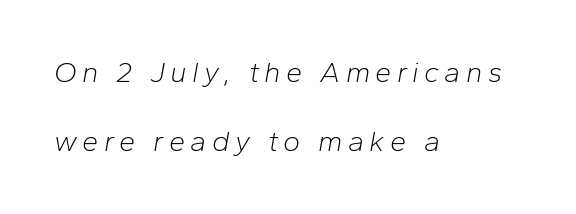
Q: Is the text bold? A: No.
Q: Is the text italic (slanted)? A: Yes, it leans right by about 10 degrees.
Q: Is the text underlined? A: No.
Q: How is the paragraph aligned? A: Left-aligned.
Q: Is the spacing between lines tight, normal or loose? A: Loose.
Q: Width (condensed, normal, or wide)? A: Normal.
Q: Stroke contrast? A: Low.
Q: x-height? A: Medium.
Q: Monospaced? A: No.
